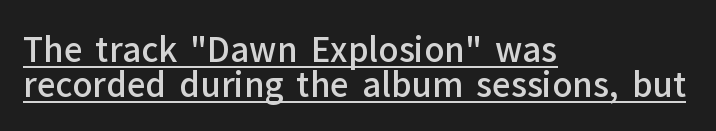
Q: Is the text bold? A: Semi-bold.
Q: Is the text italic (slanted)? A: No, it is upright.
Q: Is the typeface a serif or a sans-serif typeface? A: Sans-serif.
Q: Is the text underlined? A: Yes.
Q: How is the paragraph aligned? A: Left-aligned.
Q: Is the spacing between letters normal or unusually wide? A: Normal.
Q: Is the spacing between lines tight, normal or loose? A: Tight.
Q: Width (condensed, normal, or wide)? A: Normal.
Q: Stroke contrast? A: Low.
Q: x-height? A: Medium.
Q: Monospaced? A: No.
